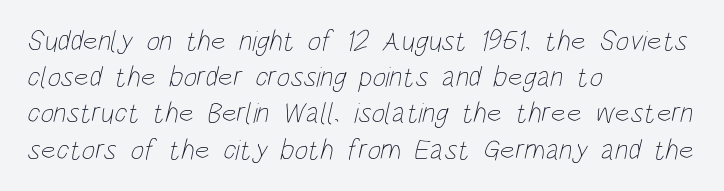
You could not count columns in this text — the font is proportionally spaced. Glance below the letters and you will spot only blank space. Caption: face not bold, strokes unweighted. In CSS terms this would be text-align: left. Compared with typical paragraphs, the rows here are spaced about the same. Tracking here is standard; glyphs follow each other at the usual distance.
